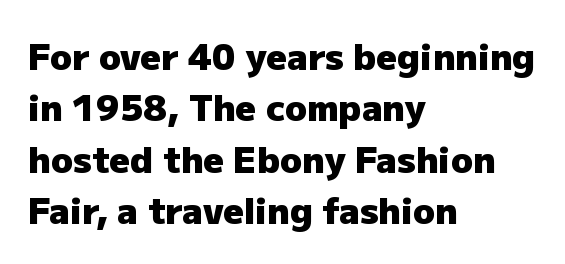
Q: Is the text bold? A: Yes.
Q: Is the text italic (slanted)? A: No, it is upright.
Q: Is the typeface a serif or a sans-serif typeface? A: Sans-serif.
Q: Is the text underlined? A: No.
Q: How is the paragraph aligned? A: Left-aligned.
Q: Is the spacing between letters normal or unusually wide? A: Normal.
Q: Is the spacing between lines tight, normal or loose? A: Normal.
Q: Width (condensed, normal, or wide)? A: Normal.
Q: Stroke contrast? A: Low.
Q: x-height? A: Medium.
Q: Monospaced? A: No.
